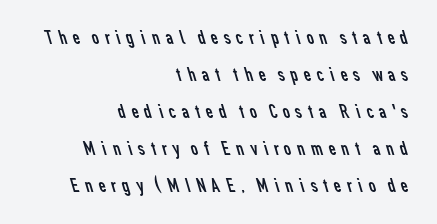
Q: Is the text bold? A: No.
Q: Is the text underlined? A: No.
Q: How is the paragraph aligned? A: Right-aligned.
